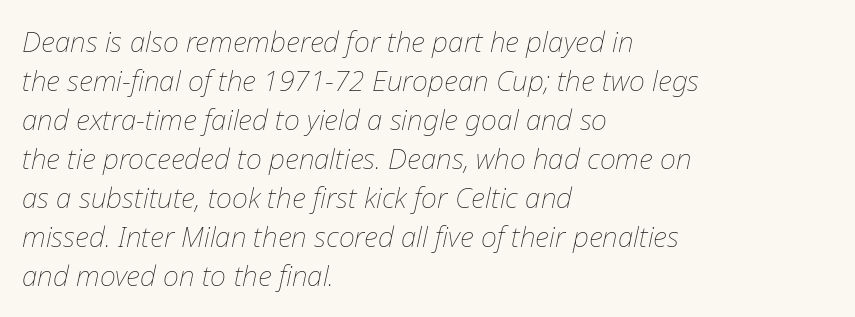
This is oblique type, the kind used for emphasis or titles. Glance below the letters and you will spot only blank space. Does the leading feel generous? No, just average. Think of a printed novel: that variable character pitch is what you see here.
